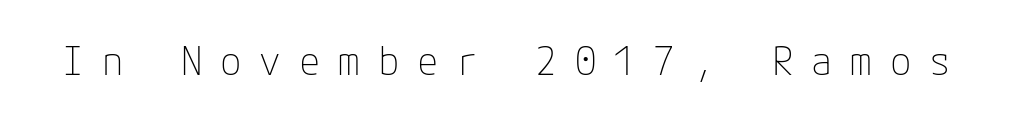
Q: Is the text bold? A: No.
Q: Is the text italic (slanted)? A: No, it is upright.
Q: Is the typeface a serif or a sans-serif typeface? A: Sans-serif.
Q: Is the text underlined? A: No.
Q: Is the spacing between letters normal or unusually wide? A: Unusually wide.
Q: Width (condensed, normal, or wide)? A: Normal.
Q: Stroke contrast? A: Low.
Q: x-height? A: Medium.
